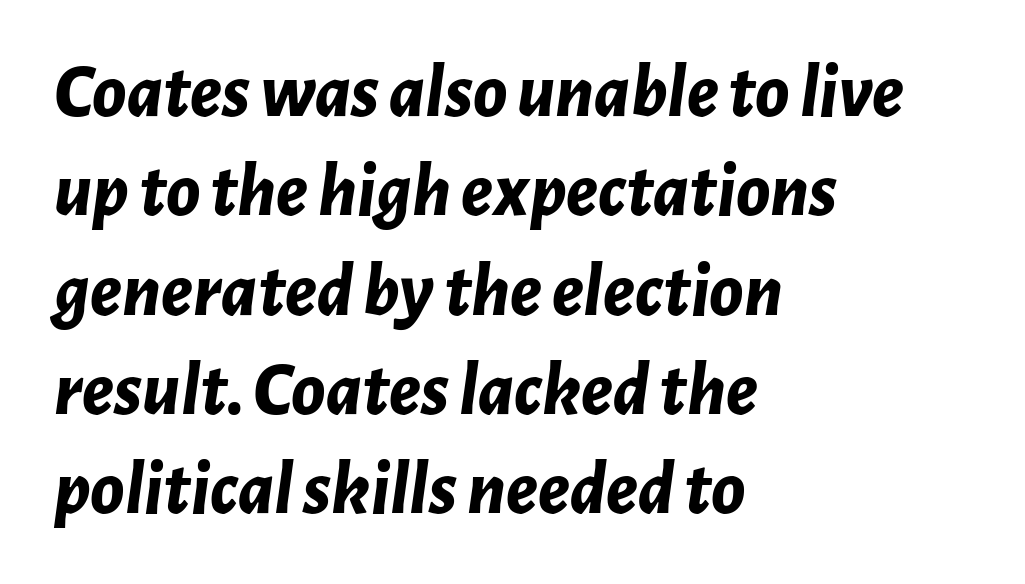
{"italic": "yes", "lean": "right", "slant_degrees": 7, "bold": "yes", "weight": "bold", "width": "normal", "stroke_contrast": "low", "x_height": "medium", "monospaced": "no", "underline": "no", "align": "left", "line_spacing": "normal", "line_spacing_ratio": 1.29, "letter_spacing": "normal", "letter_spacing_em": 0.0, "glyph_px": 77}
